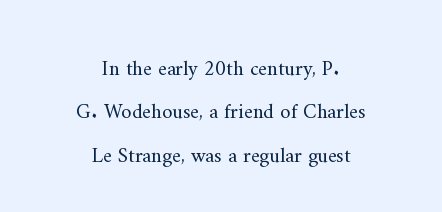
Q: Is the text bold? A: No.
Q: Is the text italic (slanted)? A: No, it is upright.
Q: Is the text underlined? A: No.
Q: How is the paragraph aligned? A: Centered.
Q: Is the spacing between letters normal or unusually wide? A: Normal.
Q: Is the spacing between lines tight, normal or loose? A: Loose.
